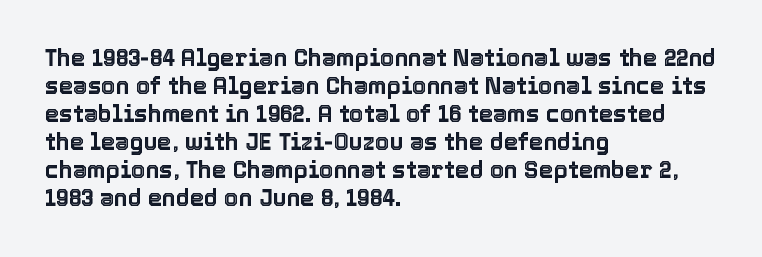
The image shows 23 px text type, upright; set left-aligned, line spacing 1.22x, normal letter spacing, not underlined.
